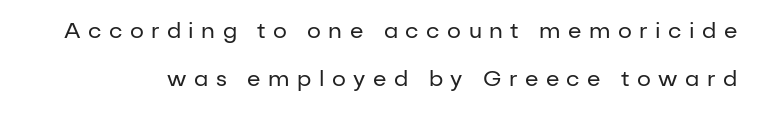
{"italic": "no", "bold": "no", "underline": "no", "line_spacing": "loose", "line_spacing_ratio": 2.19, "letter_spacing": "wide", "letter_spacing_em": 0.34, "glyph_px": 22}
